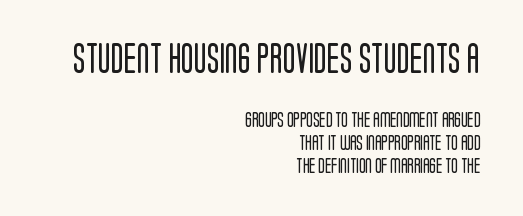
{"serif": "no", "italic": "no", "bold": "no", "weight": "regular", "width": "condensed", "stroke_contrast": "low", "x_height": "large", "monospaced": "no", "underline": "no", "align": "right", "line_spacing": "normal", "line_spacing_ratio": 1.51, "letter_spacing": "normal", "letter_spacing_em": 0.0, "larger_block": "first", "size_ratio": 2.0, "glyph_px": 30}
